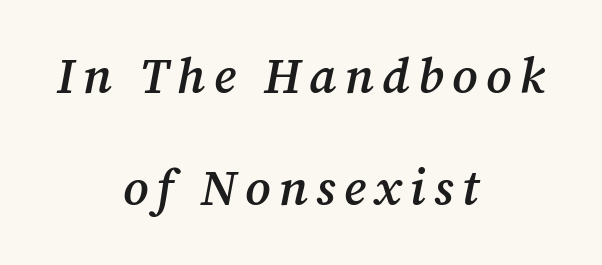
{"serif": "yes", "italic": "yes", "lean": "right", "slant_degrees": 12, "bold": "semi", "weight": "semibold", "width": "normal", "stroke_contrast": "medium", "x_height": "medium", "monospaced": "no", "underline": "no", "align": "center", "line_spacing": "loose", "line_spacing_ratio": 2.29, "glyph_px": 49}
